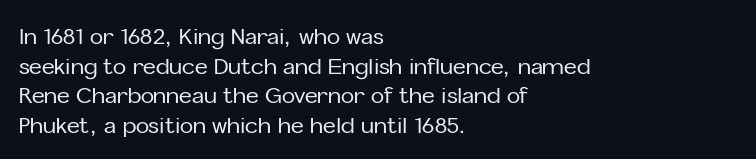
The passage shown stacks its lines at a standard gap. Look at the tracking — it's just the regular setting, nothing added. A typesetter would mark this as roman, not italic. Underlining? Definitely not there. One-word summary of the alignment: left.
